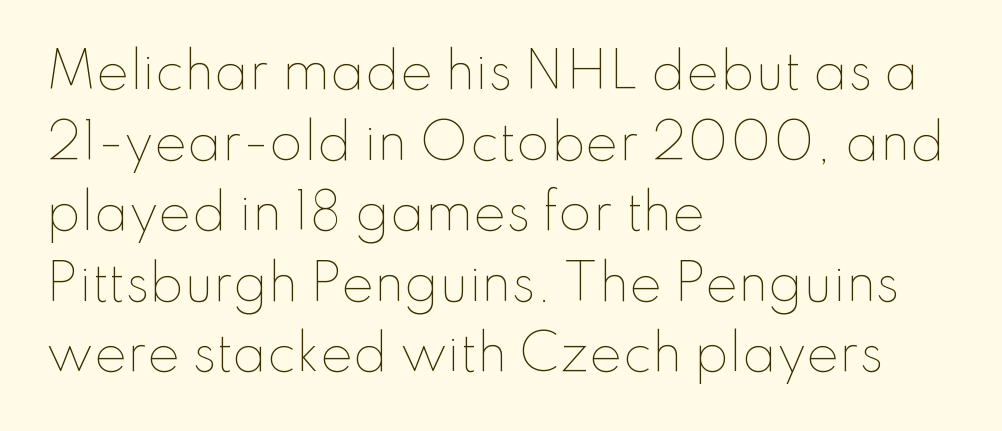
{"italic": "no", "bold": "no", "weight": "thin", "width": "normal", "stroke_contrast": "low", "x_height": "small", "monospaced": "no", "underline": "no", "align": "left", "line_spacing": "normal", "line_spacing_ratio": 1.44, "letter_spacing": "normal", "letter_spacing_em": 0.0, "glyph_px": 49}
